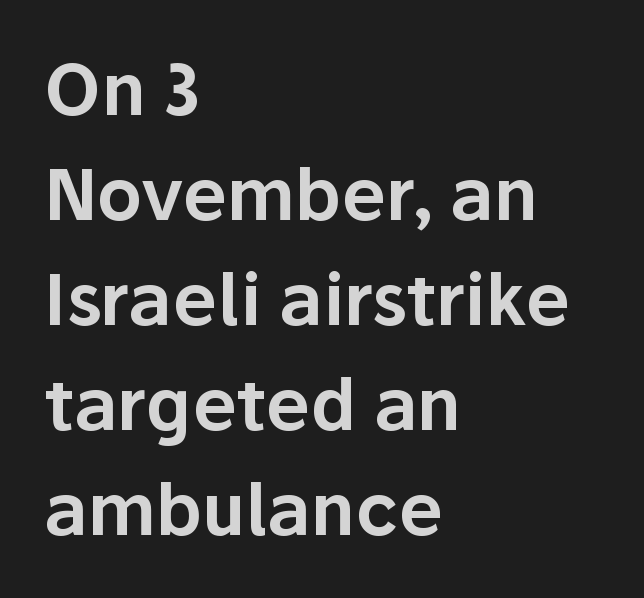
{"serif": "no", "italic": "no", "width": "normal", "stroke_contrast": "low", "x_height": "medium", "monospaced": "no", "underline": "no", "align": "left", "line_spacing": "normal", "line_spacing_ratio": 1.48, "letter_spacing": "normal", "letter_spacing_em": 0.0, "glyph_px": 71}
